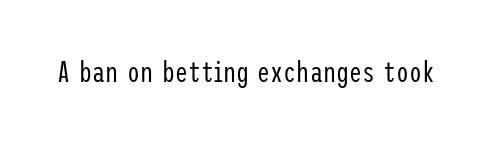
Q: Is the text bold? A: No.
Q: Is the text italic (slanted)? A: No, it is upright.
Q: Is the typeface a serif or a sans-serif typeface? A: Sans-serif.
Q: Is the text underlined? A: No.
Q: Is the spacing between letters normal or unusually wide? A: Normal.
Q: Width (condensed, normal, or wide)? A: Condensed.
Q: Stroke contrast? A: Low.
Q: x-height? A: Medium.
